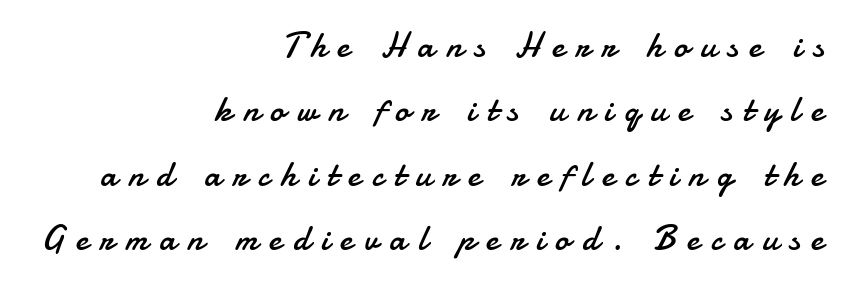
The image shows 35 px regular-weight sans-serif type; set right-aligned, line spacing 1.84x, unusually wide letter spacing (+0.33 em), not underlined; low stroke contrast and a small x-height.
